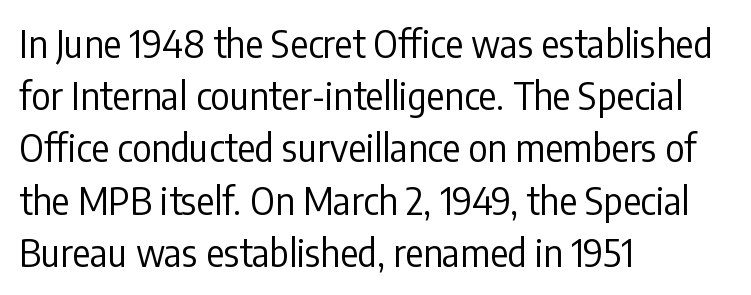
{"serif": "no", "italic": "no", "bold": "no", "weight": "regular", "width": "condensed", "stroke_contrast": "low", "x_height": "medium", "monospaced": "no", "underline": "no", "align": "left", "line_spacing": "normal", "line_spacing_ratio": 1.41, "letter_spacing": "normal", "letter_spacing_em": 0.0, "glyph_px": 37}
